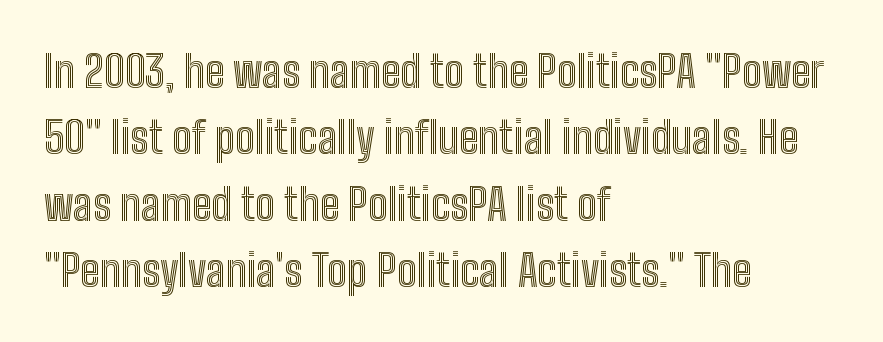
Q: Is the text italic (slanted)? A: No, it is upright.
Q: Is the text underlined? A: No.
Q: How is the paragraph aligned? A: Left-aligned.
Q: Is the spacing between letters normal or unusually wide? A: Normal.
Q: Is the spacing between lines tight, normal or loose? A: Normal.
Q: Width (condensed, normal, or wide)? A: Condensed.
Q: x-height? A: Medium.
Q: Monospaced? A: No.
